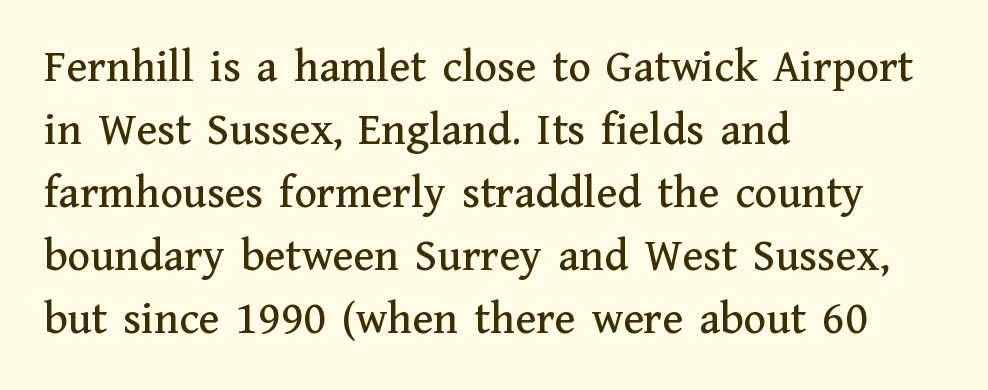
{"serif": "yes", "italic": "no", "width": "normal", "stroke_contrast": "medium", "x_height": "medium", "monospaced": "no", "underline": "no", "align": "left", "line_spacing": "normal", "line_spacing_ratio": 1.34, "letter_spacing": "normal", "letter_spacing_em": 0.0, "glyph_px": 47}
